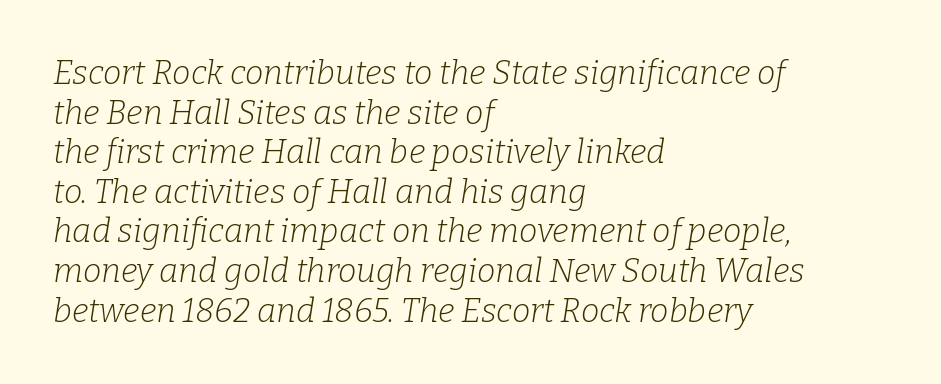
{"serif": "yes", "italic": "yes", "lean": "right", "slant_degrees": 9, "bold": "no", "weight": "light", "width": "normal", "stroke_contrast": "low", "x_height": "medium", "monospaced": "no", "underline": "no", "align": "left", "line_spacing_ratio": 1.2, "letter_spacing": "normal", "letter_spacing_em": 0.0, "glyph_px": 33}
